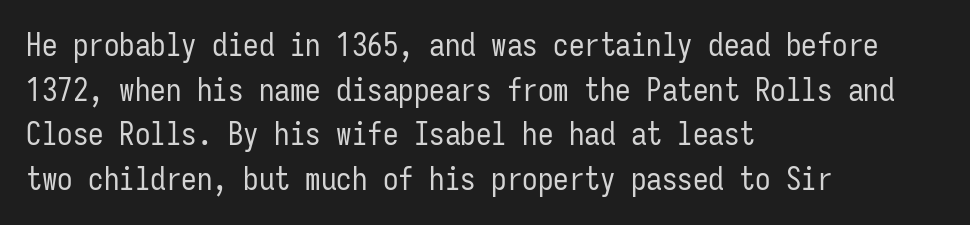
Q: Is the text bold? A: No.
Q: Is the text italic (slanted)? A: No, it is upright.
Q: Is the typeface a serif or a sans-serif typeface? A: Sans-serif.
Q: Is the text underlined? A: No.
Q: How is the paragraph aligned? A: Left-aligned.
Q: Is the spacing between letters normal or unusually wide? A: Normal.
Q: Is the spacing between lines tight, normal or loose? A: Normal.
Q: Width (condensed, normal, or wide)? A: Condensed.
Q: Stroke contrast? A: Low.
Q: x-height? A: Medium.
Q: Monospaced? A: Yes.
